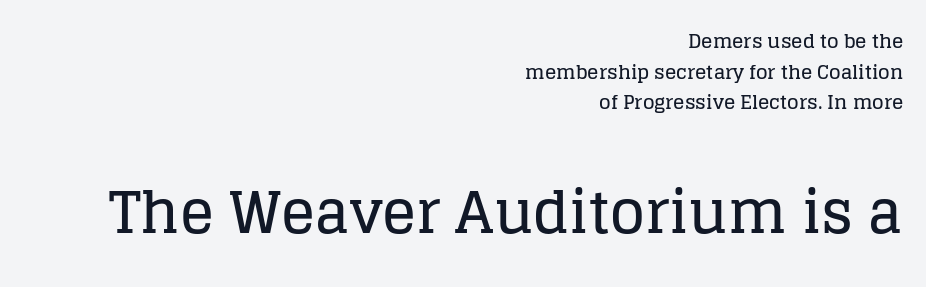
The font family rendered here belongs to the serif group. Rows of type keep a routine distance in the vertical direction. Nothing unusual about the tracking: characters are spaced as the font intends. This rendering features lettering with no underline. Top chunk: small. Bottom chunk: large.
